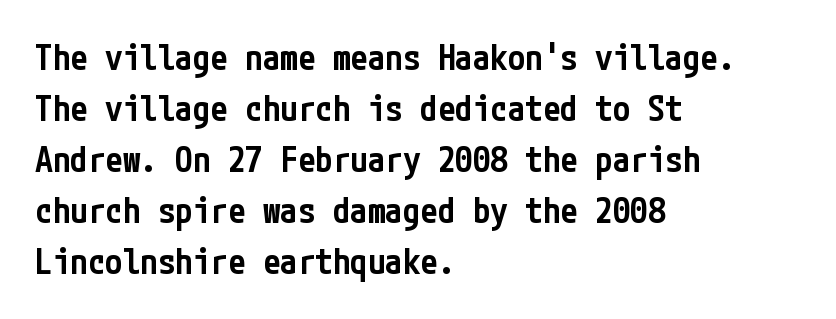
Vertically, the passage feels balanced, rows spaced as you'd expect. Just letters on the line, the space beneath them empty. The face used here is a semibold: visibly heavier than regular, lighter than bold. The rendering shows plain stroke endings on the letterforms — a sans-serif design. Does the lettering tilt? It doesn't — this is upright. Short note: letters normally spaced.
